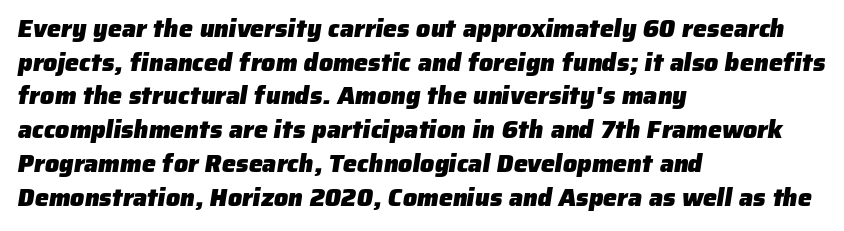
Q: Is the text bold? A: Yes.
Q: Is the text underlined? A: No.
Q: How is the paragraph aligned? A: Left-aligned.
Q: Is the spacing between letters normal or unusually wide? A: Normal.
Q: Is the spacing between lines tight, normal or loose? A: Normal.
